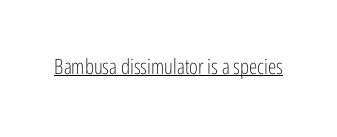
Q: Is the text bold? A: No.
Q: Is the text italic (slanted)? A: No, it is upright.
Q: Is the text underlined? A: Yes.
Q: Is the spacing between letters normal or unusually wide? A: Normal.
